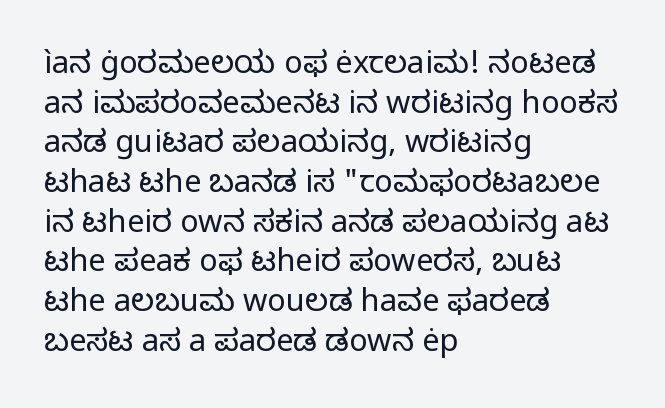
The image shows 31 px regular-weight sans-serif type, upright; set left-aligned, normal line spacing (1.28x), normal letter spacing, not underlined; low stroke contrast and a medium x-height.
